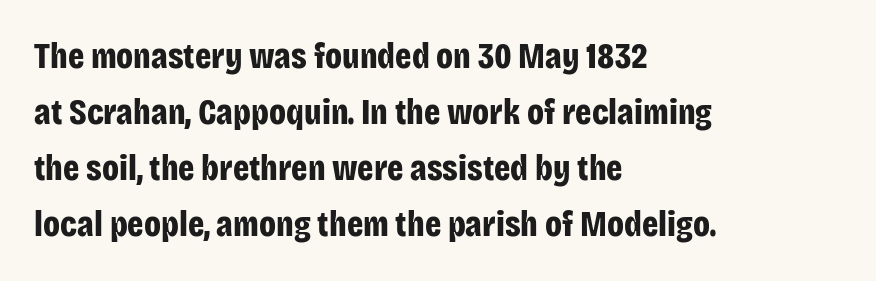
Examine the stroke ends and you'll find no serifs. The gap between lines stays unmarked. Successive baselines arrive at the customary interval. Each letter keeps its own natural width here, so spacing adapts to shape.
